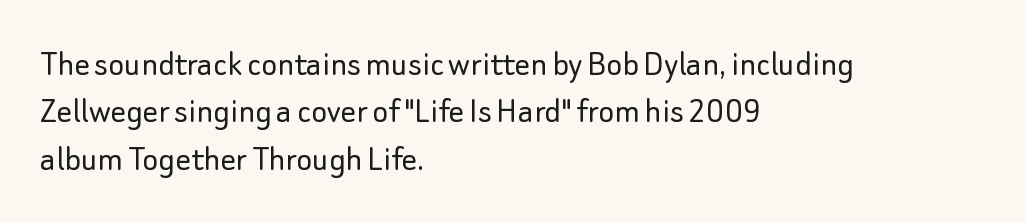
Summary of weight: not heavy and not bold. Check under the words: just untouched page. Here the designer chose a conventional face with non-uniform glyph widths. The lettering stays uniformly vertical, giving the passage a roman look. Standard letterfit; no display-style spreading of the glyphs.
